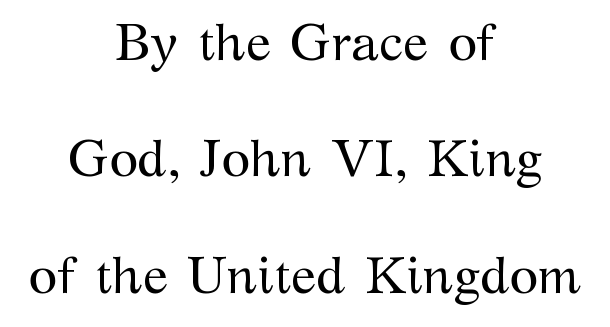
{"serif": "yes", "italic": "no", "bold": "no", "weight": "regular", "width": "normal", "stroke_contrast": "medium", "x_height": "medium", "monospaced": "no", "underline": "no", "align": "center", "line_spacing": "loose", "line_spacing_ratio": 2.24, "letter_spacing": "normal", "letter_spacing_em": 0.0, "glyph_px": 52}
